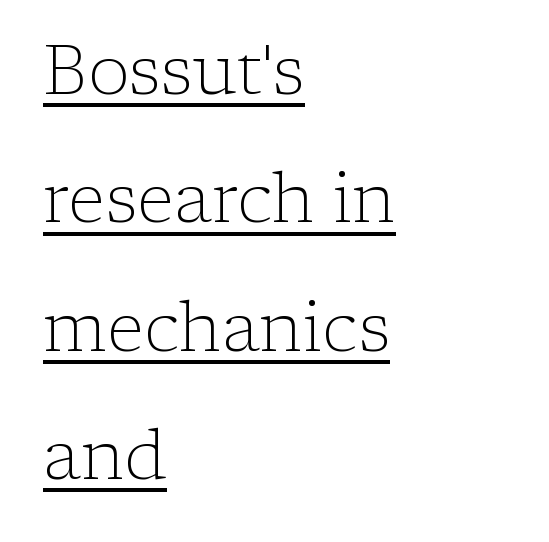
The image shows 69 px light serif type, upright; set left-aligned, line spacing 1.86x, normal letter spacing, underlined; low stroke contrast and a medium x-height.
